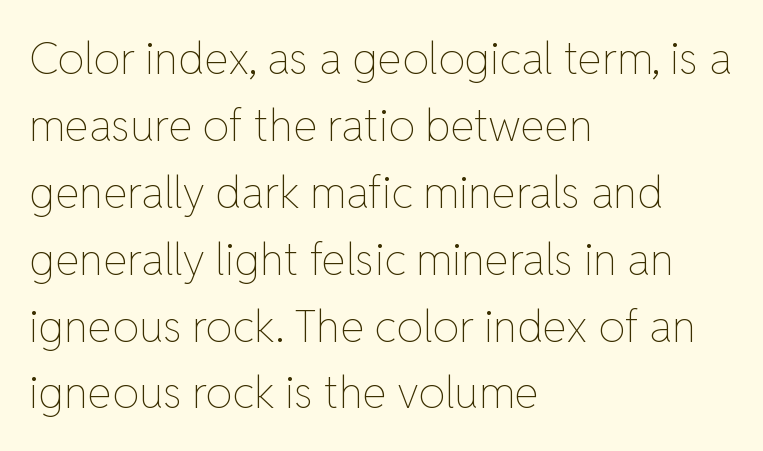
In CSS terms this would be text-align: left. Here the designer chose a conventional face with non-uniform glyph widths. This sample uses an upright cut, with every glyph sitting square on the baseline. The block of text has a typical density, with ordinary space between rows. Stems and bowls with no extra thickness — not bold.
